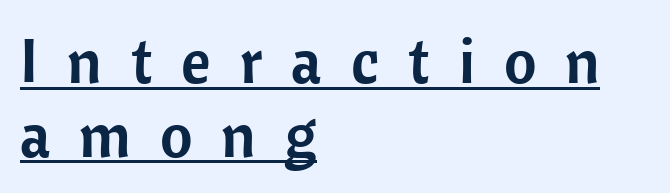
The image shows 63 px sans-serif type, upright; set left-aligned, line spacing 1.17x, unusually wide letter spacing (+0.46 em), underlined; low stroke contrast and a medium x-height.
